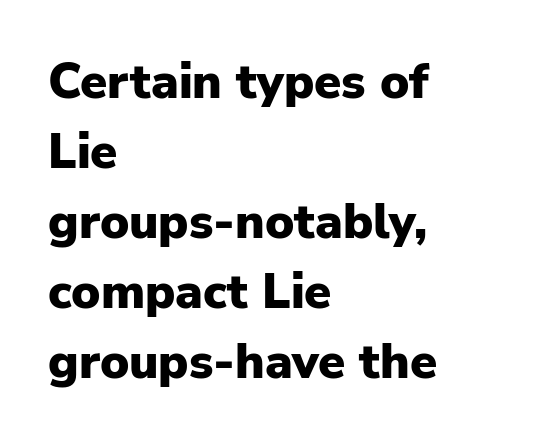
Q: Is the text bold? A: Yes.
Q: Is the text italic (slanted)? A: No, it is upright.
Q: Is the typeface a serif or a sans-serif typeface? A: Sans-serif.
Q: Is the text underlined? A: No.
Q: How is the paragraph aligned? A: Left-aligned.
Q: Is the spacing between letters normal or unusually wide? A: Normal.
Q: Is the spacing between lines tight, normal or loose? A: Normal.
Q: Width (condensed, normal, or wide)? A: Normal.
Q: Stroke contrast? A: Low.
Q: x-height? A: Medium.
Q: Monospaced? A: No.
